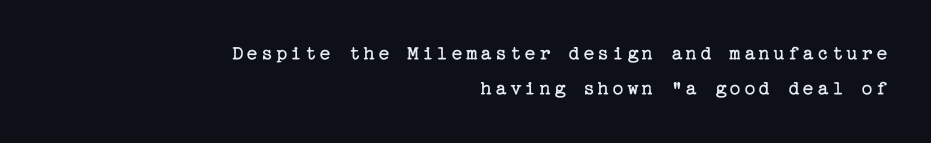
These lines are set flush right with a ragged left edge. Is this a heavy cut? Hardly; it is regular or lighter. The passage shown stacks its lines at a standard gap. A roman cut, with each character standing at attention. Plain, unruled lines of type.
